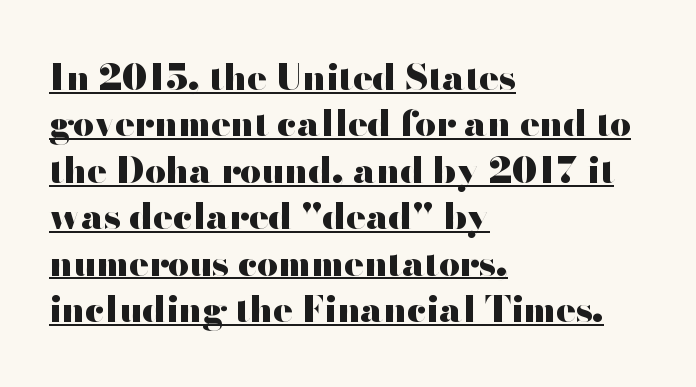
The face used here has the dense, thick strokes of a bold. Observe the absence of serifs on each vertical stroke in this sample. The letters sit at their default tracking, neither squeezed nor spread. Visually the block forms a straight wall on the left and a jagged coastline on the right. The face used here is proportionally spaced, like ordinary book or web type. Vertical strokes here are truly vertical.
